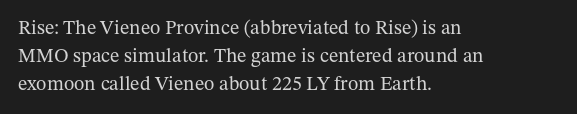
Nobody drew a line under any word here. When letters stand straight like this, we call the style roman or upright. The lines sit at an ordinary, default distance from one another. Summary of weight: not heavy and not bold.
